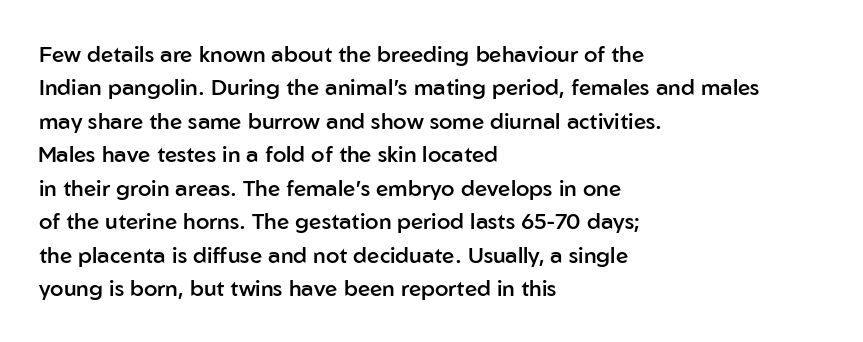
The image shows 22 px text type, upright; set left-aligned, normal line spacing (1.52x), normal letter spacing, not underlined.
